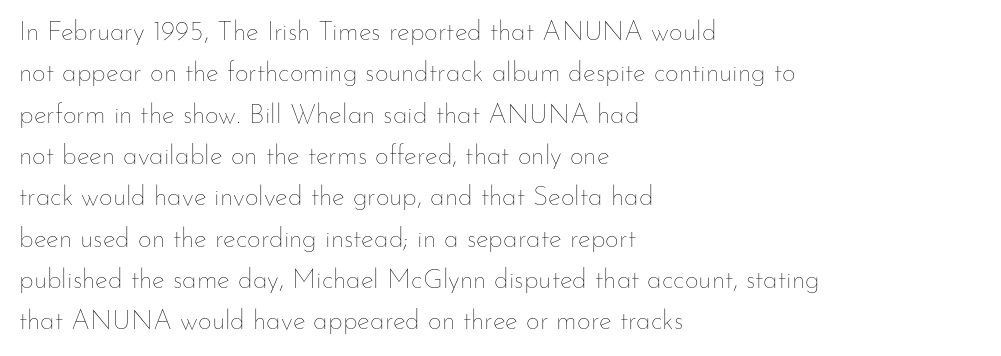
Q: Is the text bold? A: No.
Q: Is the text italic (slanted)? A: No, it is upright.
Q: Is the text underlined? A: No.
Q: How is the paragraph aligned? A: Left-aligned.
Q: Is the spacing between letters normal or unusually wide? A: Normal.
Q: Is the spacing between lines tight, normal or loose? A: Normal.
